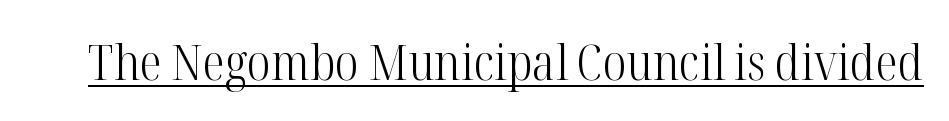
The image shows 50 px light, condensed serif type, upright; set normal letter spacing, underlined; high stroke contrast and a medium x-height.
